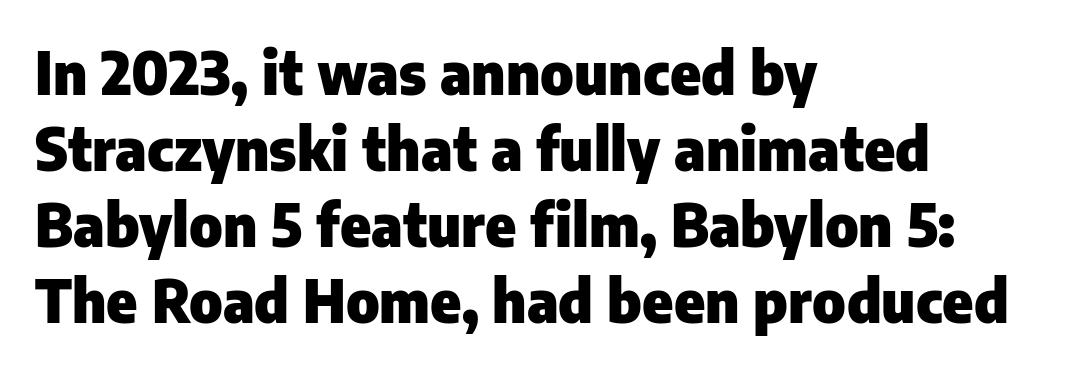
Posture: vertical. You could call the tracking neutral — neither tight nor loose. Letterform terminals end flat and unadorned throughout the passage. The zone under the glyphs is completely vacant.
